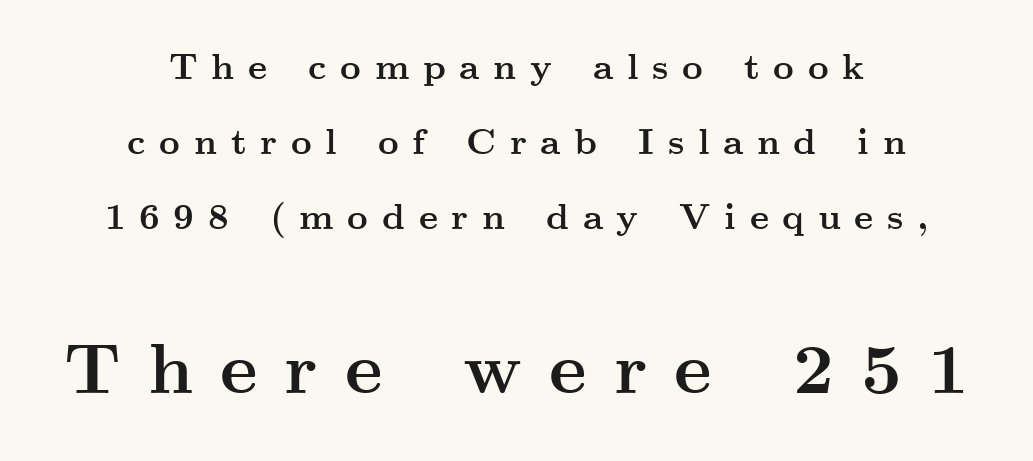
The image shows 71 px semibold, wide serif type, upright; set centered, loose line spacing (2.08x), unusually wide letter spacing (+0.38 em), not underlined; the second (bottom) block is 1.97x larger; medium stroke contrast and a small x-height.
